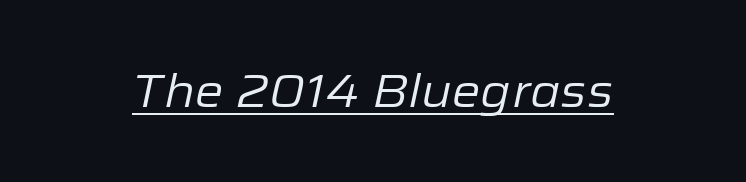
{"italic": "yes", "lean": "right", "slant_degrees": 12, "bold": "no", "weight": "regular", "width": "normal", "stroke_contrast": "low", "x_height": "medium", "monospaced": "no", "underline": "yes", "letter_spacing": "normal", "letter_spacing_em": 0.0, "glyph_px": 46}
